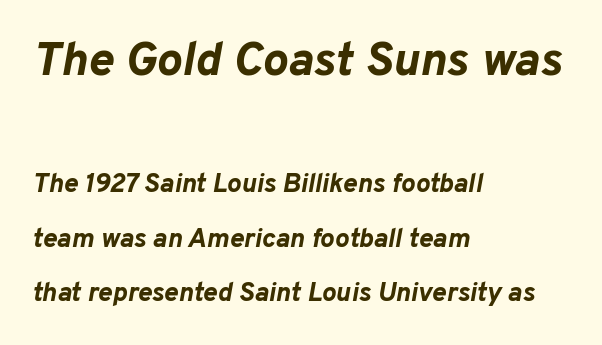
Q: Is the text bold? A: Yes.
Q: Is the text italic (slanted)? A: Yes, it leans right by about 10 degrees.
Q: Is the text underlined? A: No.
Q: How is the paragraph aligned? A: Left-aligned.
Q: Is the spacing between letters normal or unusually wide? A: Normal.
Q: Is the spacing between lines tight, normal or loose? A: Loose.
Q: Which block of text is set in a larger size, the first (top) or the second (bottom)? A: The first (top) one.
Q: Width (condensed, normal, or wide)? A: Normal.
Q: Stroke contrast? A: Low.
Q: x-height? A: Medium.
Q: Monospaced? A: No.
